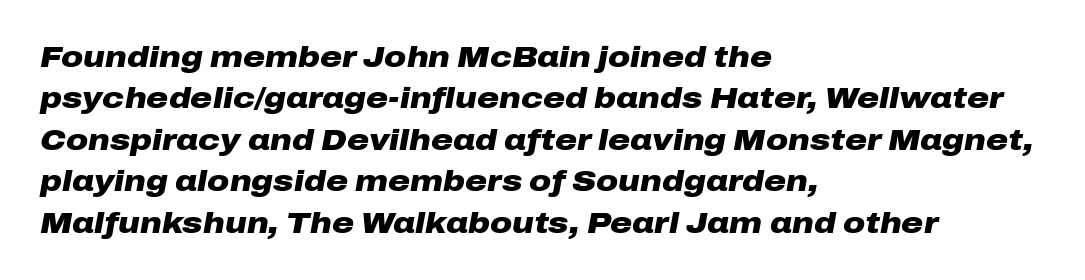
Any mark beneath the type? The region is blank. This sample has the flowing, uneven cadence of proportional lettering. This sample is left-justified, so line endings fall wherever the words run out. Typesetter's note: full bold, strokes at maximum text heaviness.
